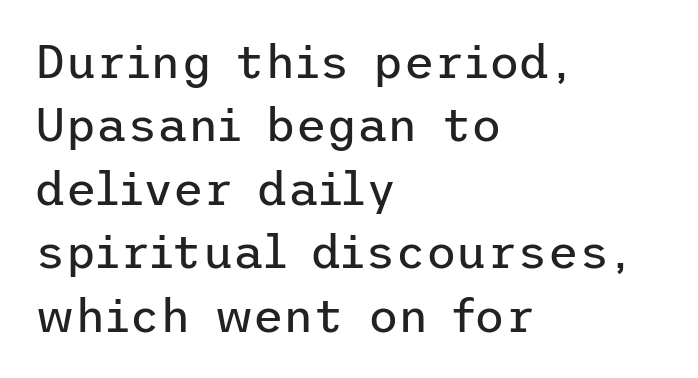
The image shows 47 px regular-weight sans-serif type, upright; set left-aligned, normal line spacing (1.35x), normal letter spacing, not underlined; low stroke contrast and a medium x-height.
